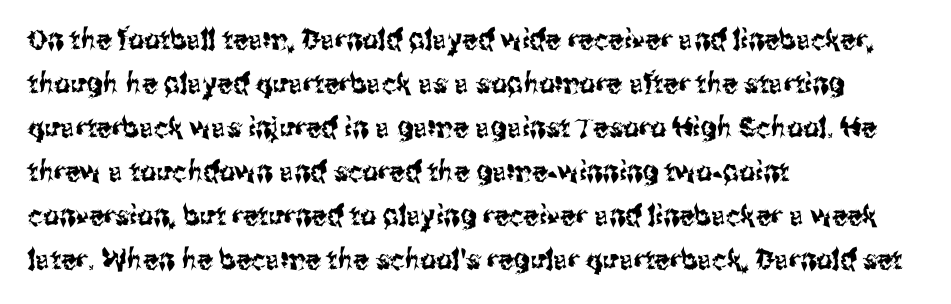
Q: Is the text italic (slanted)? A: No, it is upright.
Q: Is the typeface a serif or a sans-serif typeface? A: Sans-serif.
Q: Is the text underlined? A: No.
Q: How is the paragraph aligned? A: Left-aligned.
Q: Is the spacing between letters normal or unusually wide? A: Normal.
Q: Is the spacing between lines tight, normal or loose? A: Normal.
Q: Width (condensed, normal, or wide)? A: Condensed.
Q: Stroke contrast? A: Medium.
Q: x-height? A: Medium.
Q: Monospaced? A: No.
